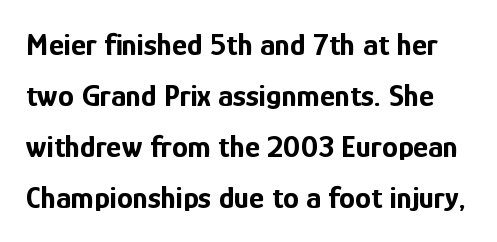
{"serif": "no", "italic": "no", "bold": "yes", "weight": "bold", "width": "condensed", "stroke_contrast": "low", "x_height": "medium", "monospaced": "no", "underline": "no", "line_spacing": "normal", "line_spacing_ratio": 1.59, "letter_spacing": "normal", "letter_spacing_em": 0.0, "glyph_px": 32}
